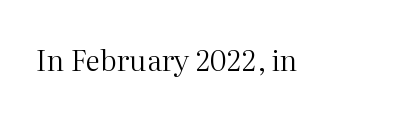
Quick note: underline off. The rendering keeps characters at their native spacing. Weight: not bold — regular or lighter. A typesetter would label this face a serif. Quick note: not italic, upright. Note the varied advance widths — an 'i' is clearly narrower than an 'm'.
